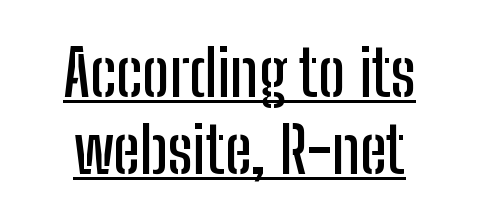
Q: Is the text italic (slanted)? A: No, it is upright.
Q: Is the typeface a serif or a sans-serif typeface? A: Sans-serif.
Q: Is the text underlined? A: Yes.
Q: Is the spacing between letters normal or unusually wide? A: Normal.
Q: Width (condensed, normal, or wide)? A: Condensed.
Q: Stroke contrast? A: Low.
Q: x-height? A: Medium.
Q: Monospaced? A: No.
